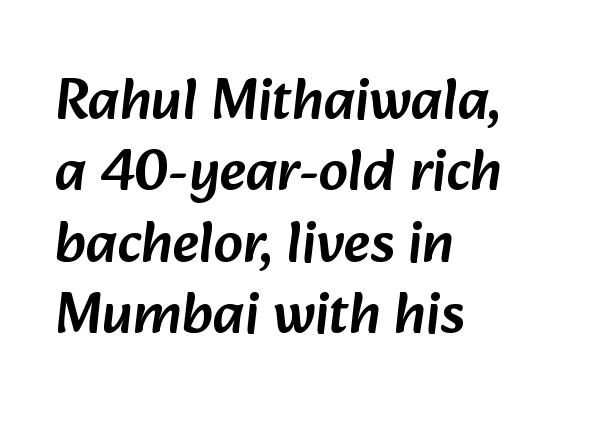
{"serif": "no", "width": "normal", "stroke_contrast": "low", "x_height": "medium", "monospaced": "no", "underline": "no", "align": "left", "line_spacing_ratio": 1.23, "letter_spacing": "normal", "letter_spacing_em": 0.0, "glyph_px": 58}
